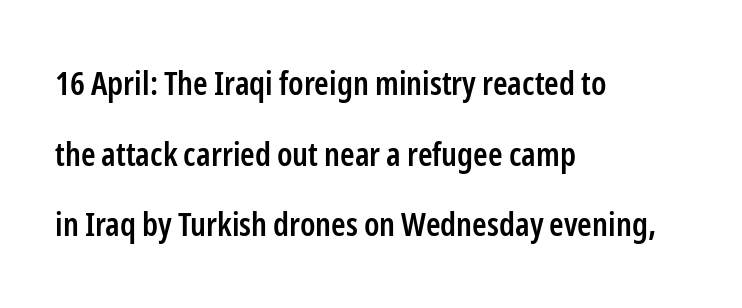
Q: Is the text bold? A: Semi-bold.
Q: Is the text italic (slanted)? A: No, it is upright.
Q: Is the typeface a serif or a sans-serif typeface? A: Sans-serif.
Q: Is the text underlined? A: No.
Q: How is the paragraph aligned? A: Left-aligned.
Q: Is the spacing between letters normal or unusually wide? A: Normal.
Q: Is the spacing between lines tight, normal or loose? A: Loose.
Q: Width (condensed, normal, or wide)? A: Condensed.
Q: Stroke contrast? A: Low.
Q: x-height? A: Medium.
Q: Monospaced? A: No.
